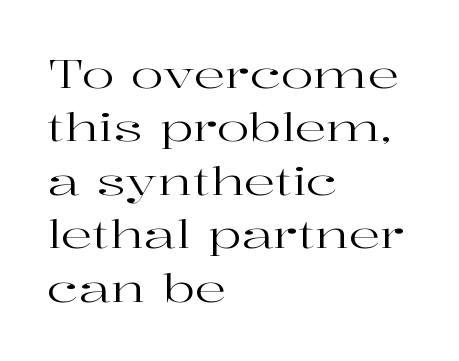
Q: Is the text bold? A: No.
Q: Is the text italic (slanted)? A: No, it is upright.
Q: Is the typeface a serif or a sans-serif typeface? A: Serif.
Q: Is the text underlined? A: No.
Q: How is the paragraph aligned? A: Left-aligned.
Q: Is the spacing between letters normal or unusually wide? A: Normal.
Q: Is the spacing between lines tight, normal or loose? A: Normal.
Q: Width (condensed, normal, or wide)? A: Wide.
Q: Stroke contrast? A: High.
Q: x-height? A: Medium.
Q: Monospaced? A: No.
